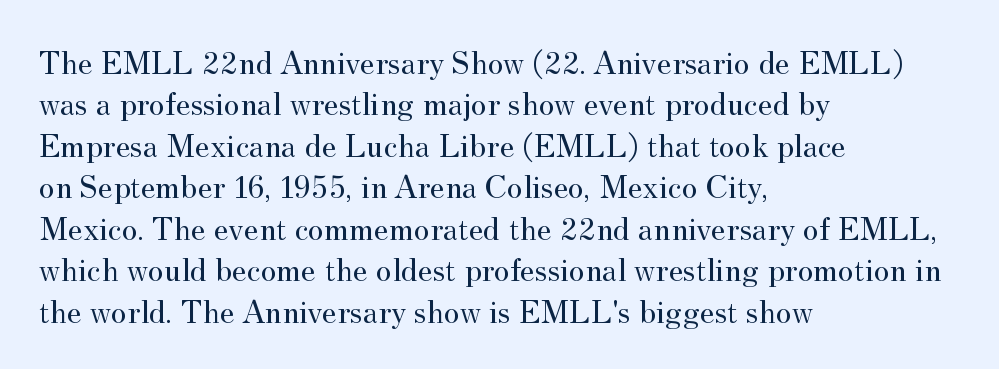
The image shows 34 px regular-weight serif type, upright; set left-aligned, line spacing 1.22x, normal letter spacing, not underlined; medium stroke contrast and a small x-height.
